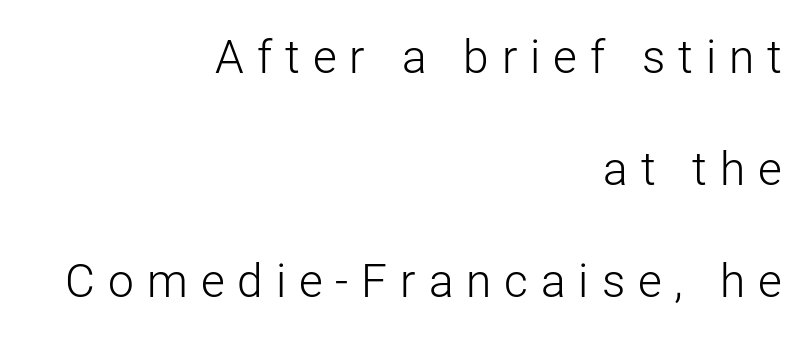
The image shows 46 px light sans-serif type, upright; set right-aligned, loose line spacing (2.43x), unusually wide letter spacing (+0.28 em), not underlined; low stroke contrast and a medium x-height.
